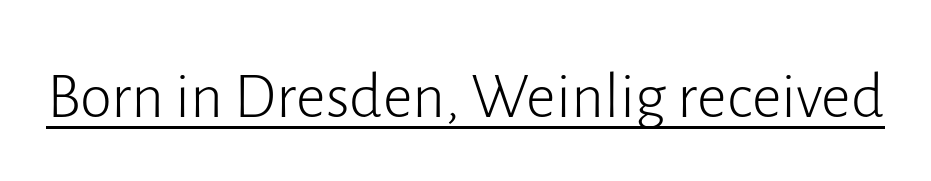
Q: Is the text bold? A: No.
Q: Is the text italic (slanted)? A: No, it is upright.
Q: Is the typeface a serif or a sans-serif typeface? A: Sans-serif.
Q: Is the text underlined? A: Yes.
Q: Is the spacing between letters normal or unusually wide? A: Normal.
Q: Width (condensed, normal, or wide)? A: Normal.
Q: Stroke contrast? A: Low.
Q: x-height? A: Medium.
Q: Monospaced? A: No.
